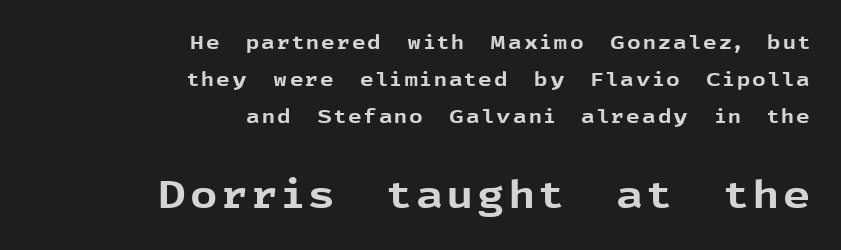
The image shows 38 px bold sans-serif type, upright; set right-aligned, loose line spacing (1.94x), not underlined; the second (bottom) block is 2.0x larger; a medium x-height.
